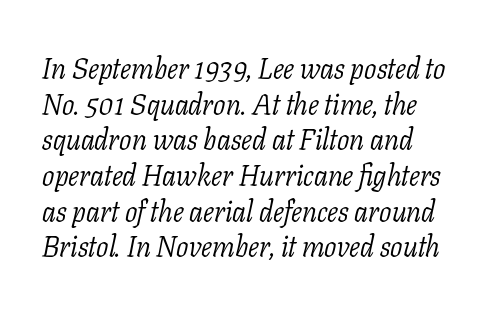
The image shows 29 px light serif type, italic (leaning right); set left-aligned, line spacing 1.23x, normal letter spacing, not underlined; low stroke contrast and a medium x-height.
